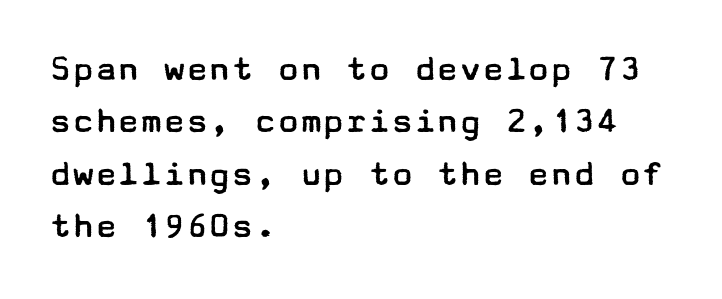
{"serif": "no", "italic": "no", "bold": "no", "weight": "regular", "width": "wide", "stroke_contrast": "low", "x_height": "medium", "underline": "no", "align": "left", "line_spacing": "normal", "line_spacing_ratio": 1.38, "letter_spacing": "normal", "letter_spacing_em": 0.0, "glyph_px": 38}
